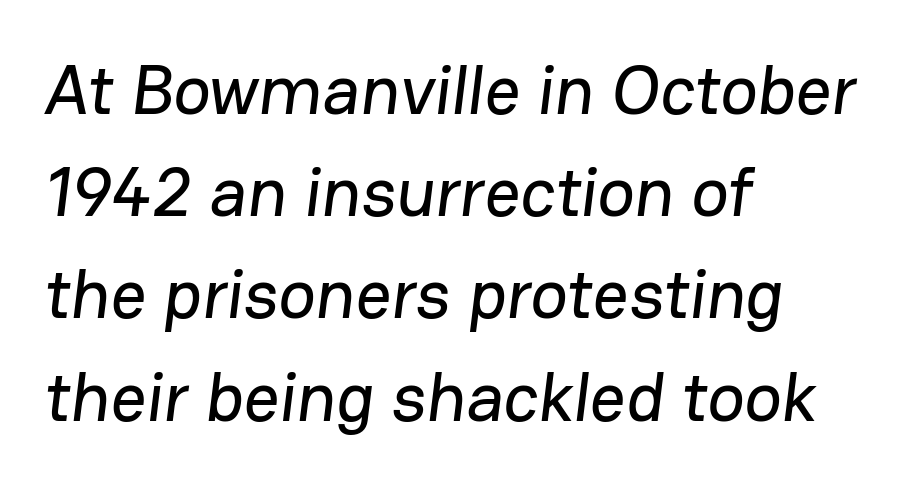
Only glyphs here, with clear space below each row. Between one letter and the next there's only the usual sliver of space. In CSS terms this would be text-align: left. The typeface chosen for these lines omits serifs.
